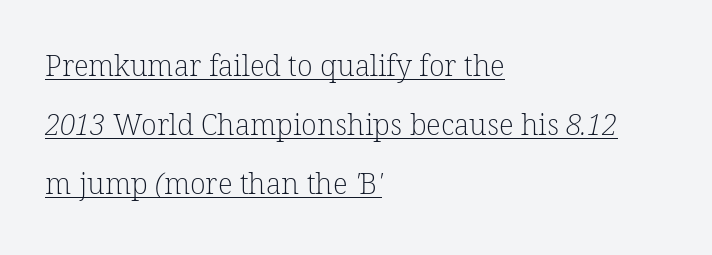
{"serif": "yes", "bold": "no", "weight": "light", "width": "normal", "stroke_contrast": "low", "x_height": "medium", "monospaced": "no", "underline": "yes", "align": "left", "line_spacing": "loose", "line_spacing_ratio": 2.04, "letter_spacing": "normal", "letter_spacing_em": 0.0, "glyph_px": 29}
